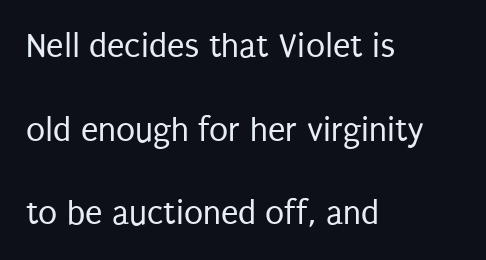
Short note: letters normally spaced. Look at the bottom of the vertical strokes: they stop flat, with no serifs. The face used here is proportionally spaced, like ordinary book or web type. Short and long lines alike share a common starting point at left. Plain, unruled lines of type. Posture: upright roman.
